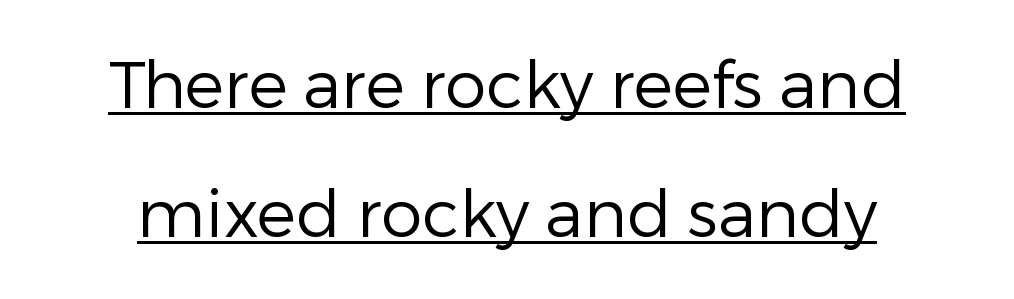
The font is comparable to plain body text, perhaps lighter. The letters advance in unequal steps, a hallmark of proportional type. What decoration does the sample have? An underline. Classification — sans serif.
